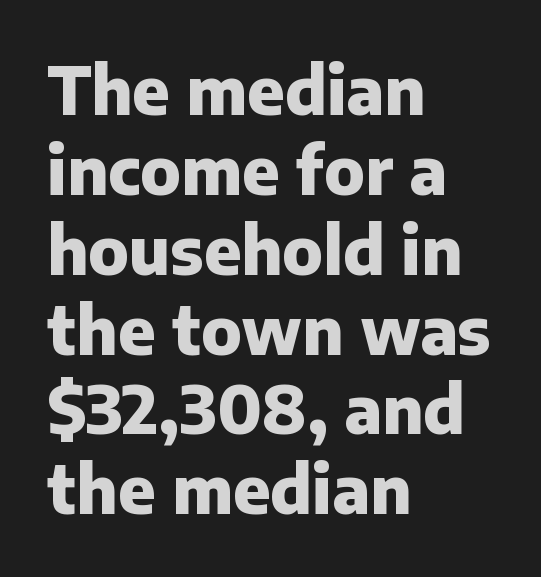
The designer went with a sans here, leaving each stem footless. I'd describe the lettering as bold — thick and assertive. Visually the block forms a straight wall on the left and a jagged coastline on the right. The face used here is proportionally spaced, like ordinary book or web type. Tall strokes in this sample are plumb rather than angled. Clear beneath every line of the passage.
